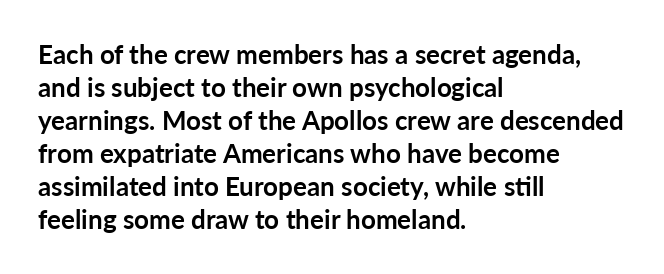
{"italic": "no", "bold": "yes", "underline": "no", "align": "left", "line_spacing": "normal", "line_spacing_ratio": 1.27, "letter_spacing": "normal", "letter_spacing_em": 0.0, "glyph_px": 26}
